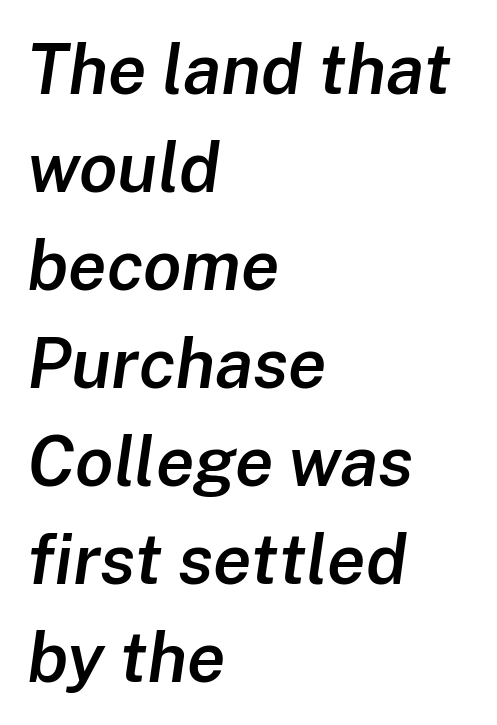
The image shows 70 px semibold type, italic (leaning right); set left-aligned, normal line spacing (1.4x), normal letter spacing, not underlined; low stroke contrast and a medium x-height.
